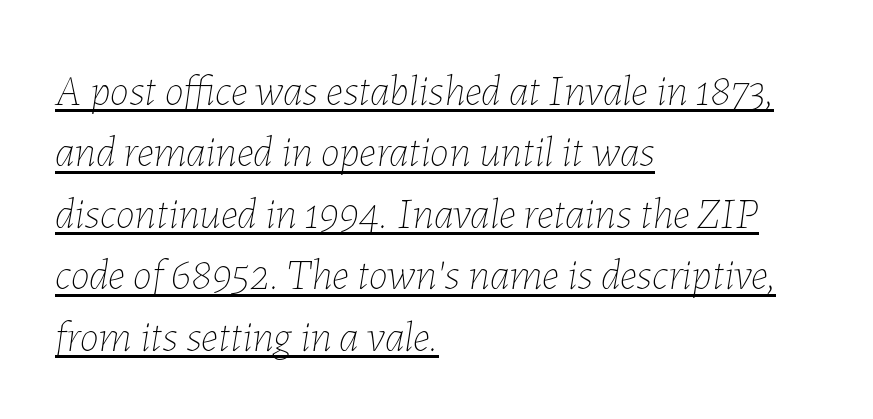
{"italic": "yes", "lean": "right", "slant_degrees": 7, "bold": "no", "weight": "thin", "width": "normal", "stroke_contrast": "low", "x_height": "medium", "monospaced": "no", "underline": "yes", "align": "left", "line_spacing": "normal", "line_spacing_ratio": 1.43, "letter_spacing": "normal", "letter_spacing_em": 0.0, "glyph_px": 43}
